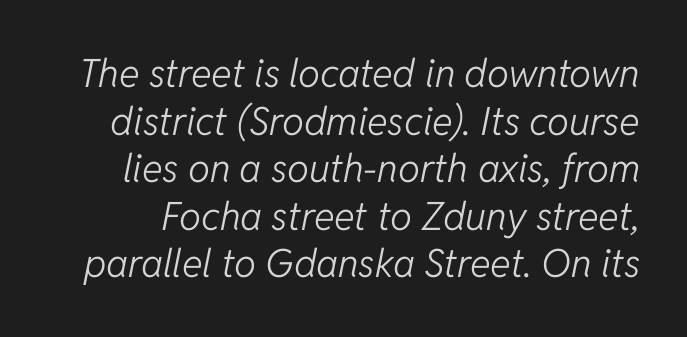
{"italic": "yes", "lean": "right", "slant_degrees": 11, "bold": "no", "weight": "light", "width": "normal", "stroke_contrast": "low", "x_height": "medium", "monospaced": "no", "underline": "no", "line_spacing_ratio": 1.22, "letter_spacing": "normal", "letter_spacing_em": 0.0, "glyph_px": 39}
